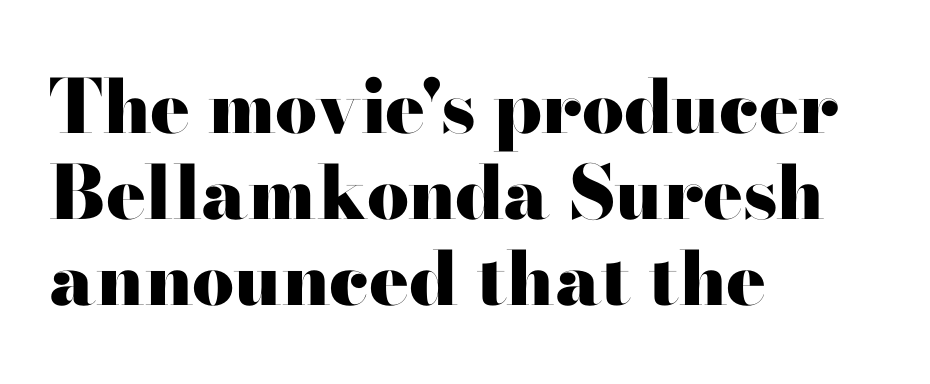
{"serif": "yes", "italic": "no", "bold": "yes", "weight": "heavy", "width": "wide", "stroke_contrast": "high", "x_height": "small", "monospaced": "no", "underline": "no", "align": "left", "line_spacing_ratio": 1.16, "letter_spacing": "normal", "letter_spacing_em": 0.0, "glyph_px": 74}
